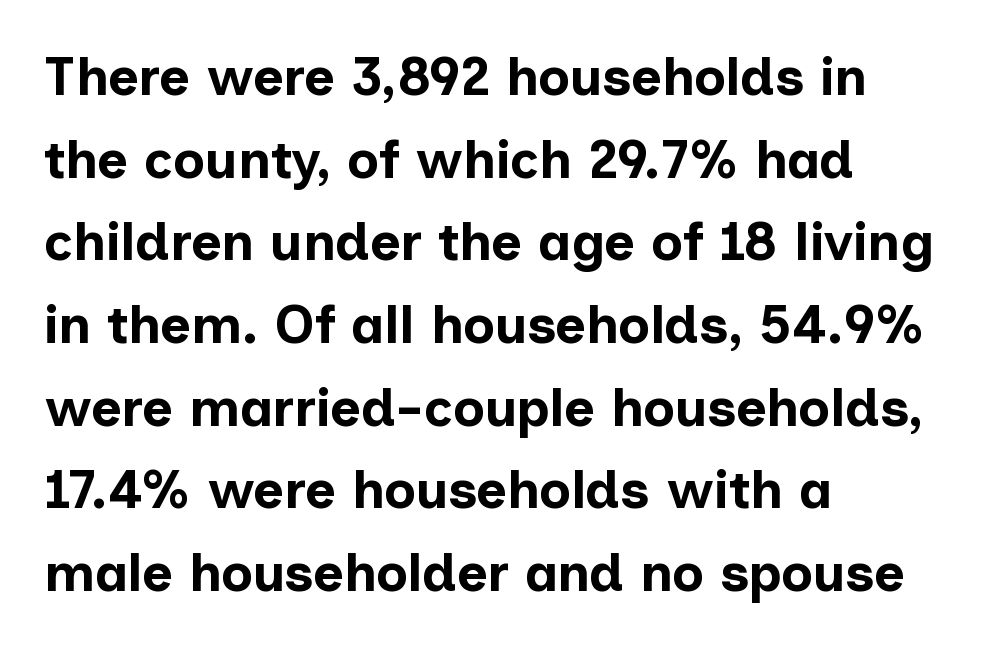
Q: Is the text bold? A: Yes.
Q: Is the text italic (slanted)? A: No, it is upright.
Q: Is the typeface a serif or a sans-serif typeface? A: Sans-serif.
Q: Is the text underlined? A: No.
Q: How is the paragraph aligned? A: Left-aligned.
Q: Is the spacing between letters normal or unusually wide? A: Normal.
Q: Is the spacing between lines tight, normal or loose? A: Normal.
Q: Width (condensed, normal, or wide)? A: Normal.
Q: Stroke contrast? A: Low.
Q: x-height? A: Medium.
Q: Monospaced? A: No.
